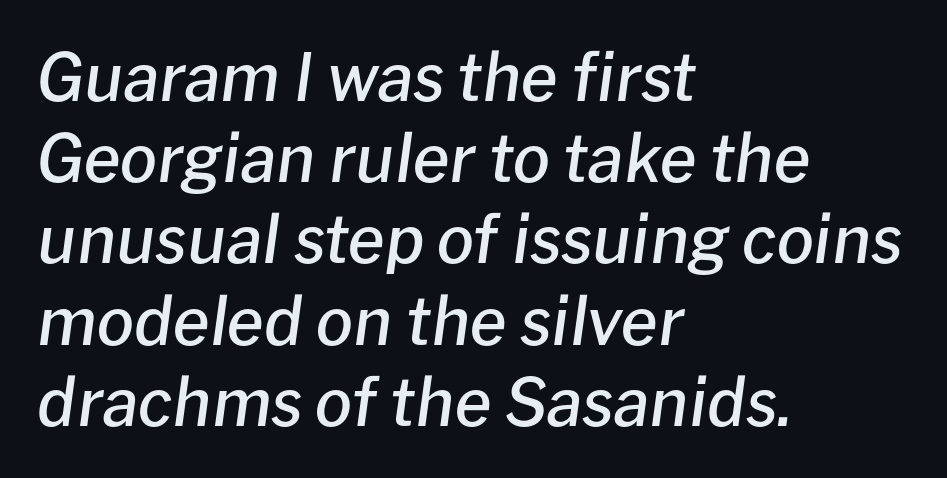
Characters follow at the spacing the type designer built in. Glance below the letters and you will spot only blank space. Which margin do the lines hug? The left one — the right edge is uneven. Is this a fixed-width face? No — the glyphs have proportional, varying widths. The glyphs look as if they've been sheared to an angle.
